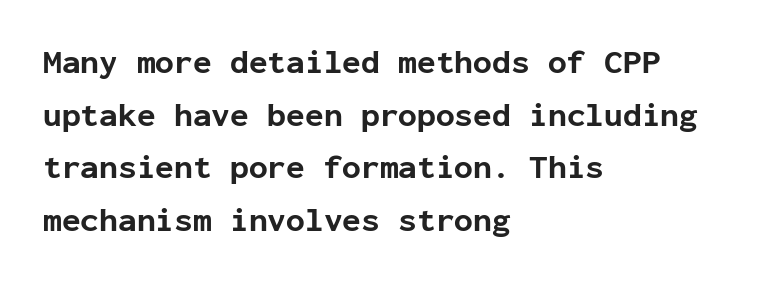
Q: Is the text bold? A: Yes.
Q: Is the text italic (slanted)? A: No, it is upright.
Q: Is the typeface a serif or a sans-serif typeface? A: Sans-serif.
Q: Is the text underlined? A: No.
Q: How is the paragraph aligned? A: Left-aligned.
Q: Is the spacing between letters normal or unusually wide? A: Normal.
Q: Is the spacing between lines tight, normal or loose? A: Normal.
Q: Width (condensed, normal, or wide)? A: Normal.
Q: Stroke contrast? A: Low.
Q: x-height? A: Medium.
Q: Monospaced? A: Yes.
